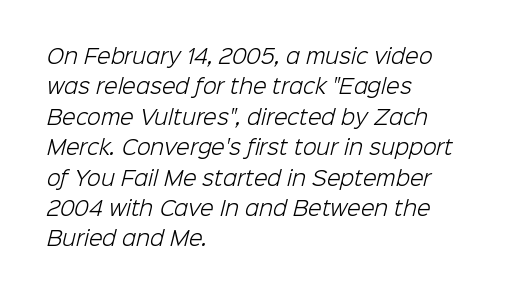
Q: Is the text bold? A: No.
Q: Is the text underlined? A: No.
Q: How is the paragraph aligned? A: Left-aligned.
Q: Is the spacing between letters normal or unusually wide? A: Normal.
Q: Is the spacing between lines tight, normal or loose? A: Normal.
